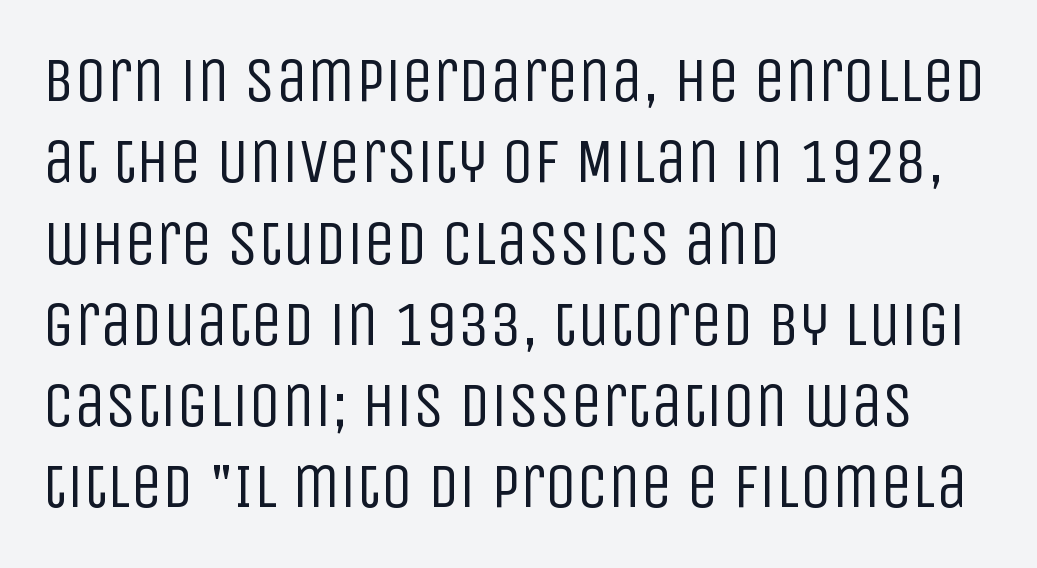
{"serif": "no", "italic": "no", "bold": "no", "weight": "regular", "width": "condensed", "stroke_contrast": "low", "x_height": "large", "monospaced": "no", "underline": "no", "align": "left", "line_spacing": "normal", "line_spacing_ratio": 1.29, "letter_spacing": "normal", "letter_spacing_em": 0.0, "glyph_px": 63}
